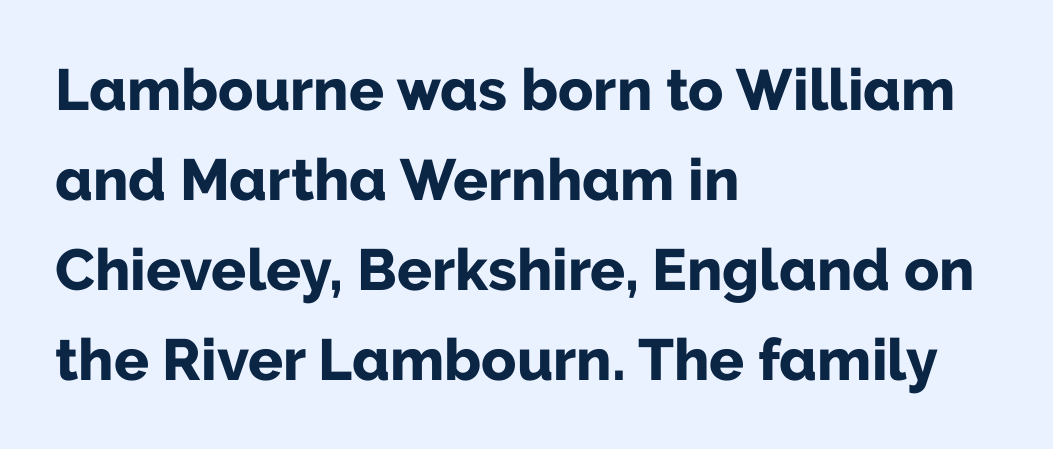
Q: Is the text bold? A: Yes.
Q: Is the text italic (slanted)? A: No, it is upright.
Q: Is the typeface a serif or a sans-serif typeface? A: Sans-serif.
Q: Is the text underlined? A: No.
Q: How is the paragraph aligned? A: Left-aligned.
Q: Is the spacing between letters normal or unusually wide? A: Normal.
Q: Is the spacing between lines tight, normal or loose? A: Normal.
Q: Width (condensed, normal, or wide)? A: Normal.
Q: Stroke contrast? A: Low.
Q: x-height? A: Medium.
Q: Monospaced? A: No.
